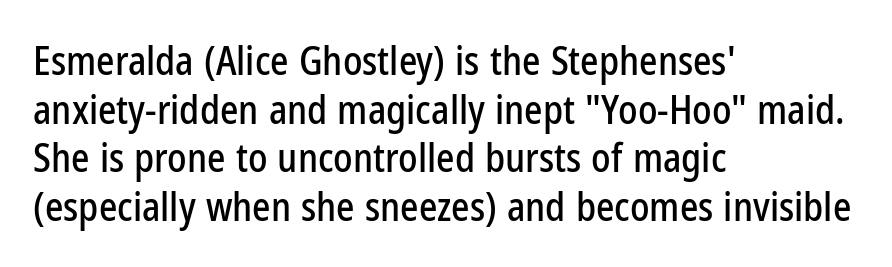
The image shows 39 px condensed sans-serif type, upright; set left-aligned, normal line spacing (1.25x), normal letter spacing, not underlined; low stroke contrast and a medium x-height.
